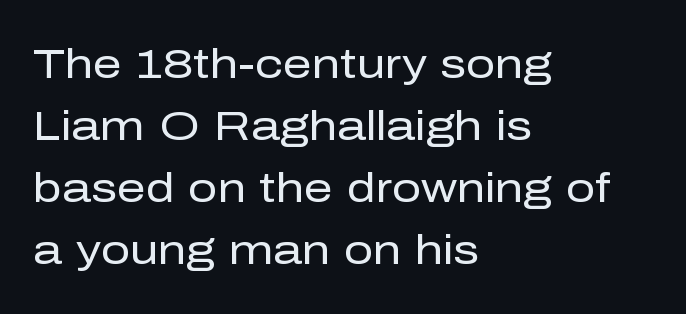
Characters follow at the spacing the type designer built in. What's the leading like? Ordinary, nothing unusual. Descenders hang freely into open space. Each letter's strokes conclude bluntly, with no projecting serifs. The compositor pushed each line to the left boundary. Character widths vary here, with narrow letters taking less room than wide ones.
